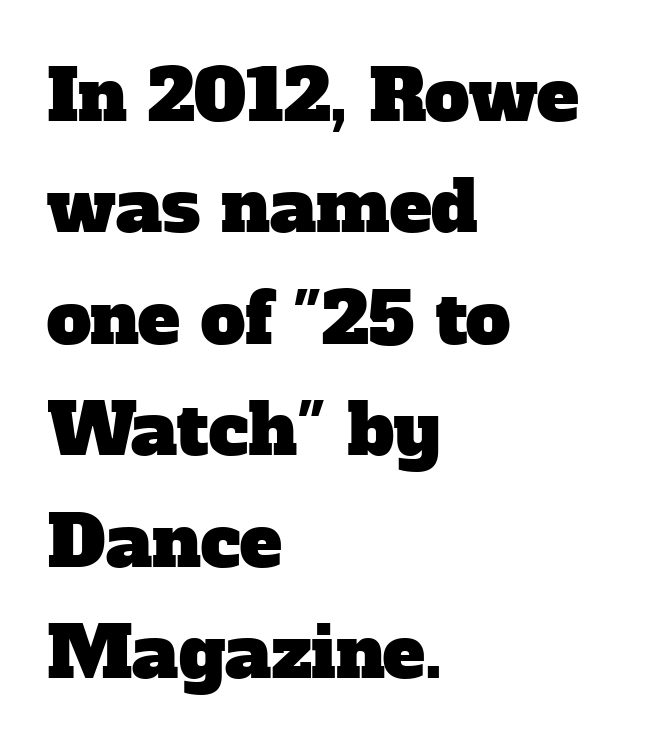
Regular leading. Each letter keeps its own natural width here, so spacing adapts to shape. Leftover space on each line is placed entirely after the last word. Type style note: has serifs.
